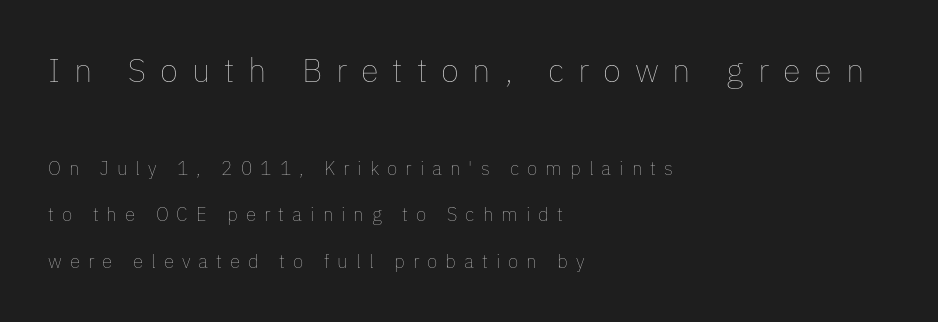
{"italic": "no", "bold": "no", "weight": "thin", "width": "normal", "stroke_contrast": "low", "x_height": "medium", "monospaced": "no", "underline": "no", "align": "left", "line_spacing": "loose", "line_spacing_ratio": 2.44, "letter_spacing": "wide", "letter_spacing_em": 0.42, "larger_block": "first", "size_ratio": 1.74, "glyph_px": 33}
